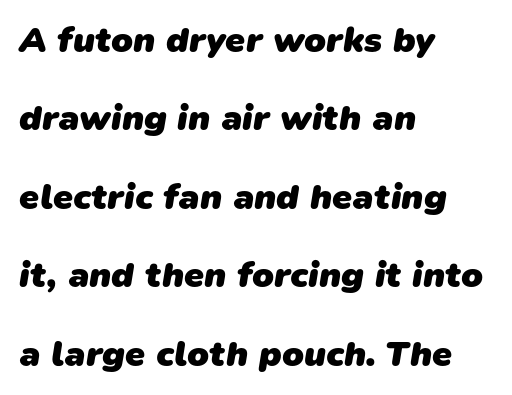
{"serif": "no", "bold": "yes", "weight": "heavy", "width": "normal", "stroke_contrast": "low", "x_height": "medium", "monospaced": "no", "underline": "no", "align": "left", "line_spacing": "loose", "line_spacing_ratio": 2.18, "letter_spacing": "normal", "letter_spacing_em": 0.0, "glyph_px": 36}
